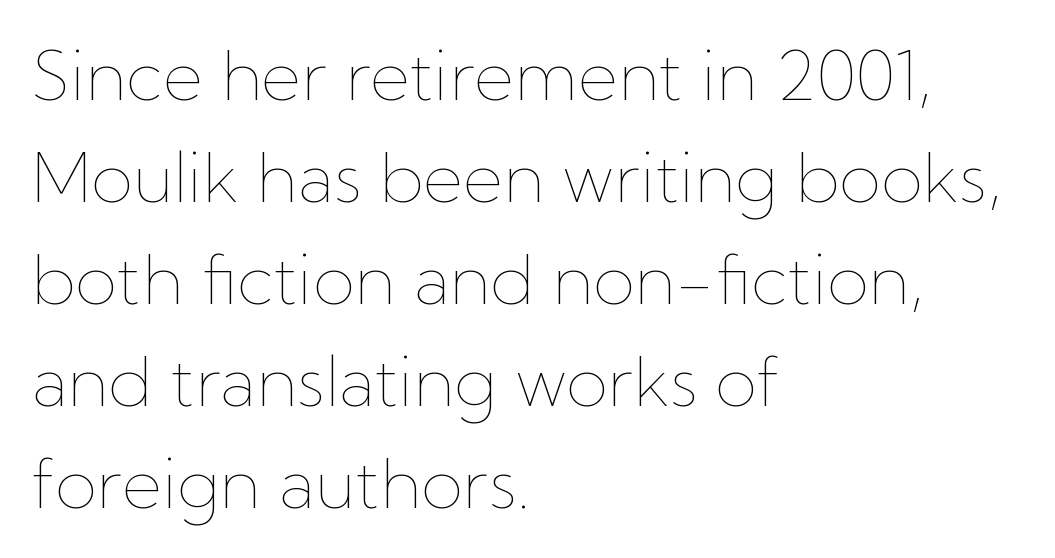
{"italic": "no", "bold": "no", "weight": "thin", "width": "normal", "stroke_contrast": "low", "x_height": "medium", "monospaced": "no", "underline": "no", "align": "left", "line_spacing": "normal", "line_spacing_ratio": 1.48, "letter_spacing": "normal", "letter_spacing_em": 0.0, "glyph_px": 69}
